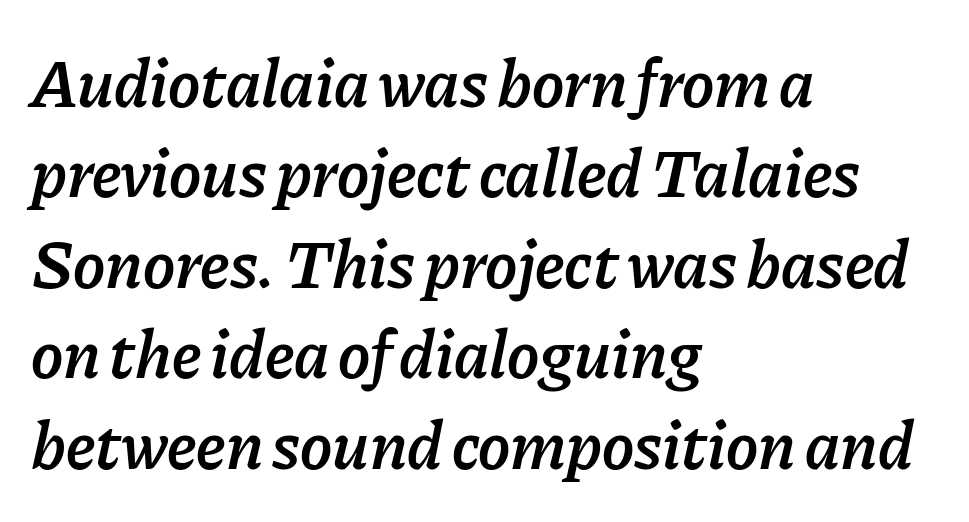
The image shows 68 px semibold type, italic (leaning right); set left-aligned, normal line spacing (1.33x), normal letter spacing, not underlined; low stroke contrast and a medium x-height.
